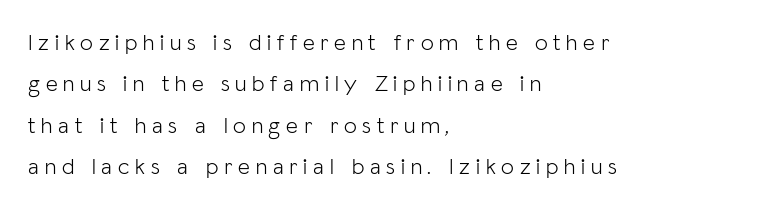
Q: Is the text bold? A: No.
Q: Is the text italic (slanted)? A: No, it is upright.
Q: Is the text underlined? A: No.
Q: How is the paragraph aligned? A: Left-aligned.
Q: Is the spacing between letters normal or unusually wide? A: Unusually wide.
